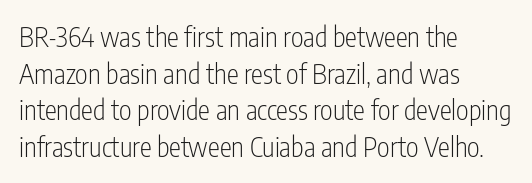
Reading down the block, your eye returns to a fixed left position each line. Do the letters lean? They stand straight. The strip under each line holds only bare page. Bold? No — there's no thickening of the strokes. Line spacing here is normal. Glyph-to-glyph distance matches everyday printed text.
